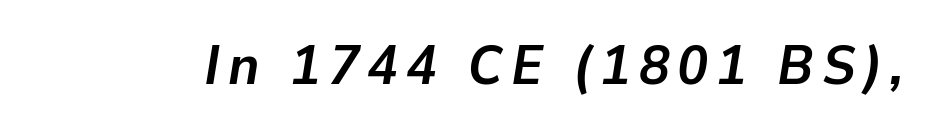
{"italic": "yes", "lean": "right", "slant_degrees": 9, "bold": "yes", "weight": "semibold", "width": "normal", "stroke_contrast": "low", "x_height": "medium", "monospaced": "no", "underline": "no", "glyph_px": 56}
